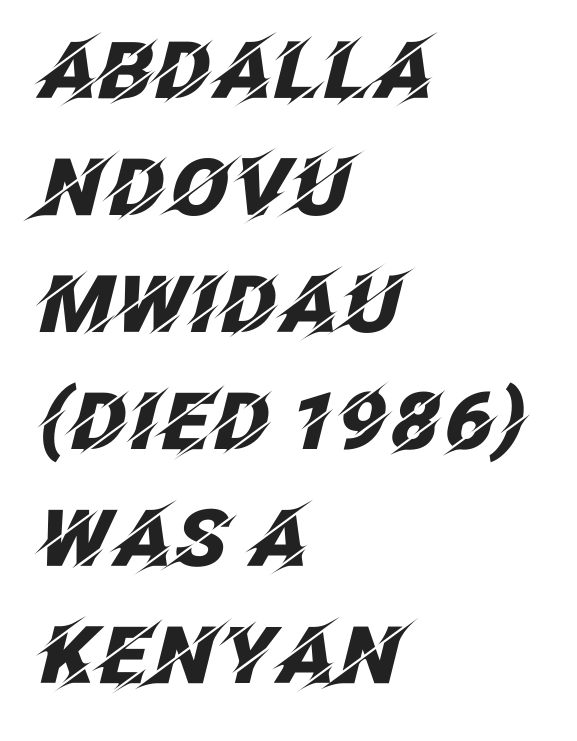
{"italic": "yes", "lean": "right", "slant_degrees": 12, "bold": "yes", "weight": "heavy", "width": "normal", "stroke_contrast": "low", "x_height": "large", "monospaced": "no", "underline": "no", "align": "left", "line_spacing": "normal", "line_spacing_ratio": 1.48, "letter_spacing": "normal", "letter_spacing_em": 0.0, "glyph_px": 79}
